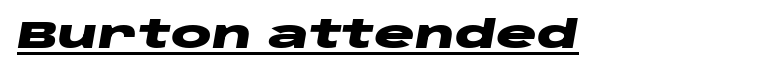
Q: Is the text bold? A: Yes.
Q: Is the text italic (slanted)? A: Yes, it leans right by about 10 degrees.
Q: Is the text underlined? A: Yes.
Q: Is the spacing between letters normal or unusually wide? A: Normal.
Q: Width (condensed, normal, or wide)? A: Wide.
Q: Stroke contrast? A: Low.
Q: x-height? A: Large.
Q: Monospaced? A: No.
